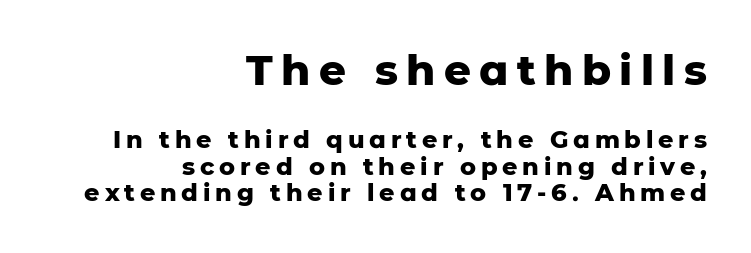
{"serif": "no", "italic": "no", "bold": "yes", "weight": "heavy", "width": "normal", "stroke_contrast": "low", "x_height": "medium", "monospaced": "no", "underline": "no", "align": "right", "line_spacing": "tight", "line_spacing_ratio": 1.11, "letter_spacing": "wide", "letter_spacing_em": 0.2, "larger_block": "first", "size_ratio": 1.75, "glyph_px": 42}
